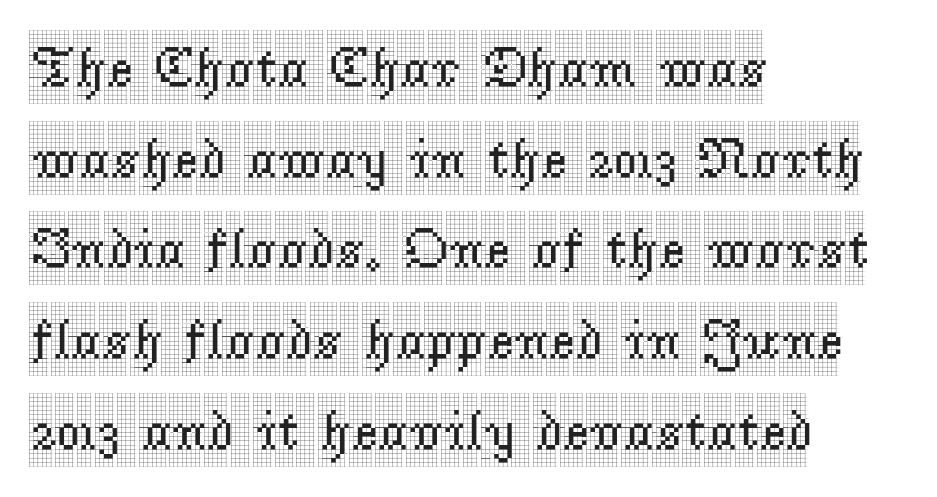
Horizontal alignment here is leftward, the default for most running prose. The block of text has a typical density, with ordinary space between rows. Upright lettering throughout. This rendering employs a face with finishing strokes, i.e., a serif. The rendering keeps characters at their native spacing.
